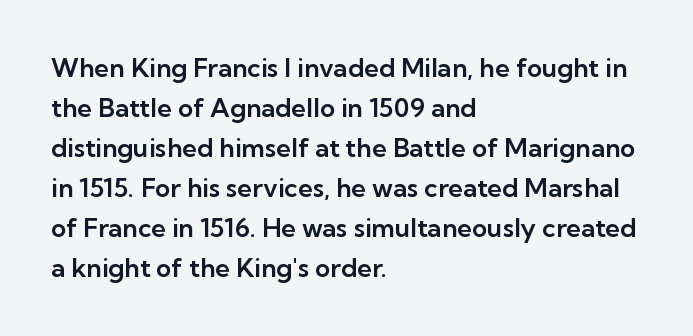
Descender tails drop into unmarked territory. Each word holds together tightly as a unit, with standard inter-letter gaps. Style check: upright. A student would call this left alignment; a typographer would say flush left, rag right. If you measured baseline to baseline, you'd find a middling distance.
